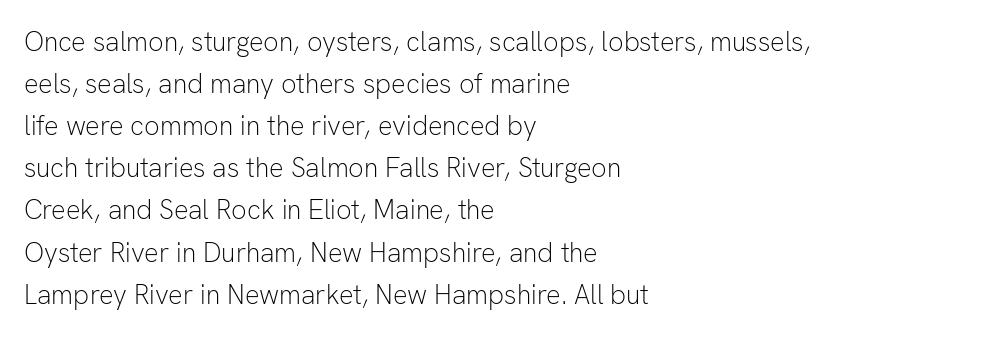
{"italic": "no", "bold": "no", "underline": "no", "align": "left", "line_spacing": "normal", "line_spacing_ratio": 1.56, "letter_spacing": "normal", "letter_spacing_em": 0.0, "glyph_px": 27}
